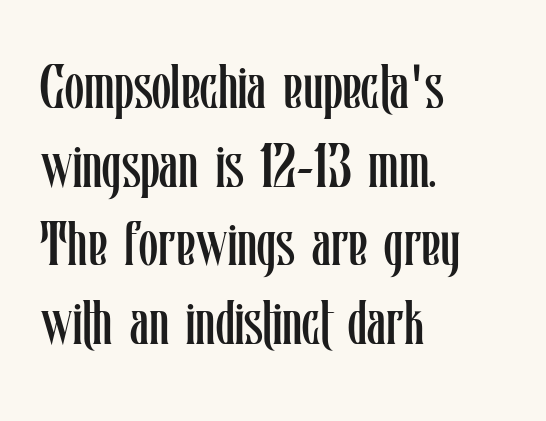
{"italic": "no", "bold": "no", "weight": "regular", "width": "condensed", "stroke_contrast": "low", "x_height": "medium", "monospaced": "no", "underline": "no", "align": "left", "line_spacing": "normal", "line_spacing_ratio": 1.27, "letter_spacing": "normal", "letter_spacing_em": 0.0, "glyph_px": 62}
